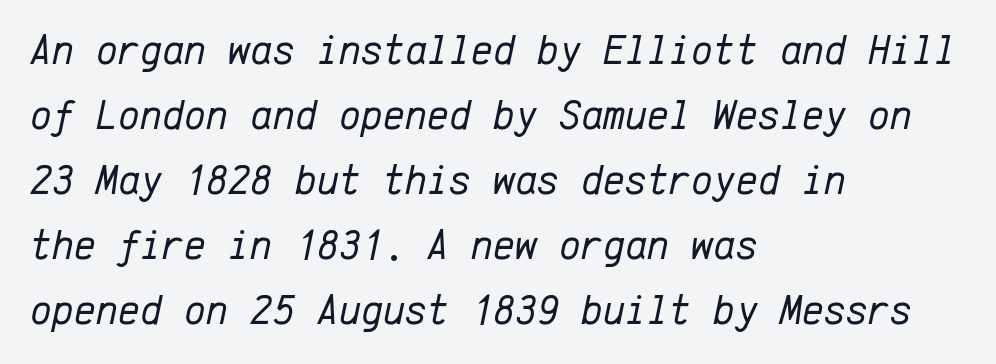
The image shows 42 px regular-weight type, italic (leaning right), monospaced; set left-aligned, normal line spacing (1.55x), normal letter spacing, not underlined; low stroke contrast and a medium x-height.
